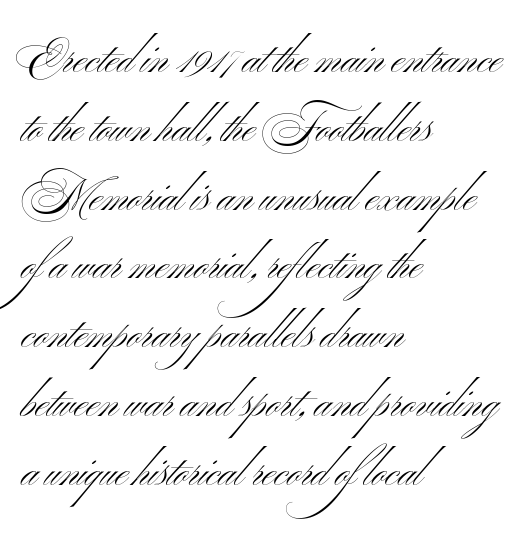
Line starts are locked; line ends wander. Character widths vary here, with narrow letters taking less room than wide ones. No extra tracking has been applied to these lines. Note: no serifs on the glyphs. Words float on clear page, feet unadorned.
